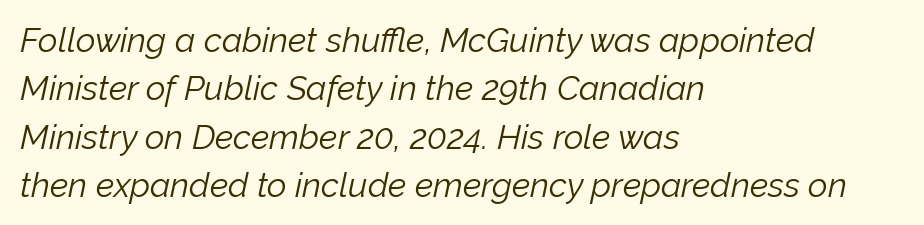
{"italic": "yes", "lean": "right", "slant_degrees": 12, "bold": "no", "weight": "light", "width": "normal", "stroke_contrast": "low", "x_height": "medium", "monospaced": "no", "underline": "no", "align": "left", "line_spacing": "normal", "line_spacing_ratio": 1.42, "letter_spacing": "normal", "letter_spacing_em": 0.0, "glyph_px": 34}
